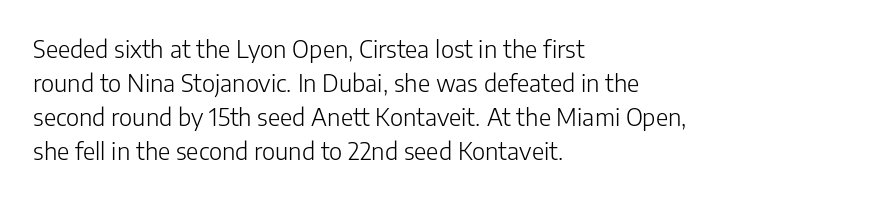
Just letters on the line, the space beneath them empty. The lines sit at an ordinary, default distance from one another. Reading down the block, your eye returns to a fixed left position each line. Think standard paragraph weight, or any step lighter than that.
